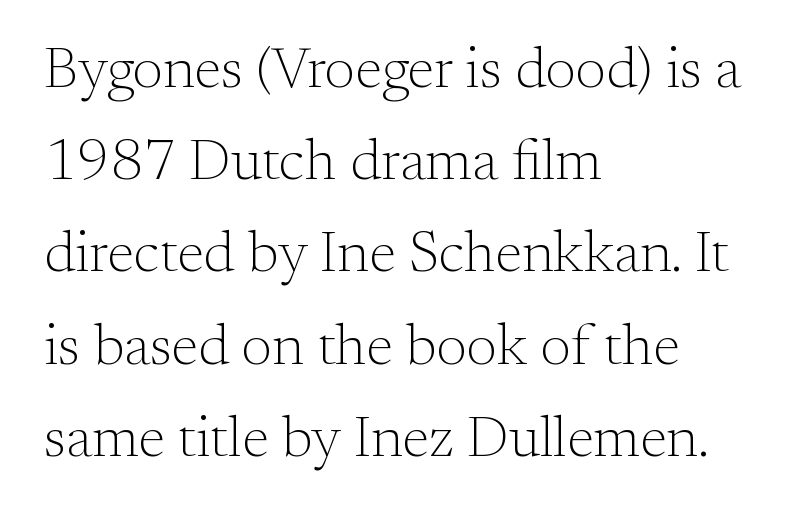
Q: Is the text bold? A: No.
Q: Is the text italic (slanted)? A: No, it is upright.
Q: Is the typeface a serif or a sans-serif typeface? A: Serif.
Q: Is the text underlined? A: No.
Q: How is the paragraph aligned? A: Left-aligned.
Q: Is the spacing between letters normal or unusually wide? A: Normal.
Q: Is the spacing between lines tight, normal or loose? A: Normal.
Q: Width (condensed, normal, or wide)? A: Normal.
Q: Stroke contrast? A: Medium.
Q: x-height? A: Small.
Q: Monospaced? A: No.
